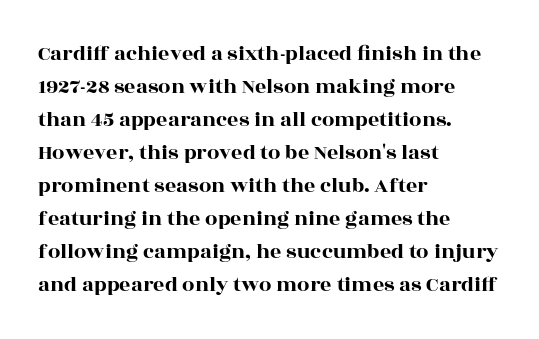
{"italic": "no", "underline": "no", "align": "left", "line_spacing": "normal", "line_spacing_ratio": 1.5, "letter_spacing": "normal", "letter_spacing_em": 0.0, "glyph_px": 22}
